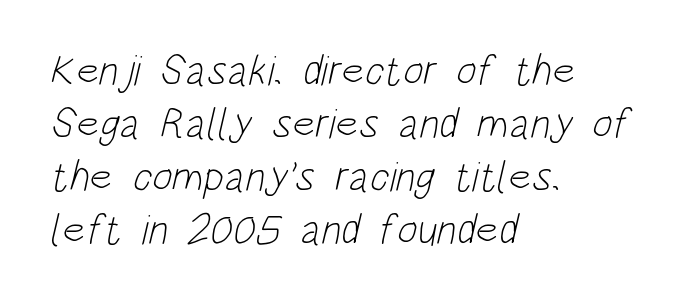
{"serif": "no", "bold": "no", "weight": "light", "width": "condensed", "stroke_contrast": "low", "x_height": "large", "monospaced": "no", "underline": "no", "align": "left", "line_spacing_ratio": 1.23, "letter_spacing": "normal", "letter_spacing_em": 0.0, "glyph_px": 43}
